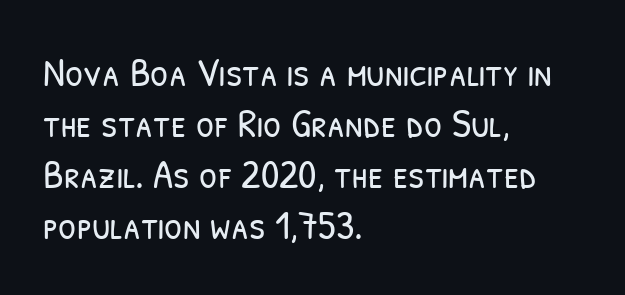
The image shows 41 px light, condensed sans-serif type; set left-aligned, line spacing 1.24x, normal letter spacing, not underlined; low stroke contrast and a medium x-height.
